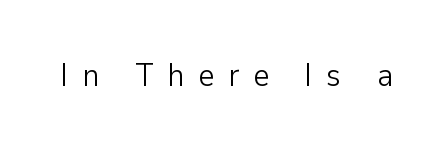
Q: Is the text bold? A: No.
Q: Is the text italic (slanted)? A: No, it is upright.
Q: Is the typeface a serif or a sans-serif typeface? A: Sans-serif.
Q: Is the text underlined? A: No.
Q: Is the spacing between letters normal or unusually wide? A: Unusually wide.
Q: Width (condensed, normal, or wide)? A: Normal.
Q: Stroke contrast? A: Low.
Q: x-height? A: Medium.
Q: Monospaced? A: No.
